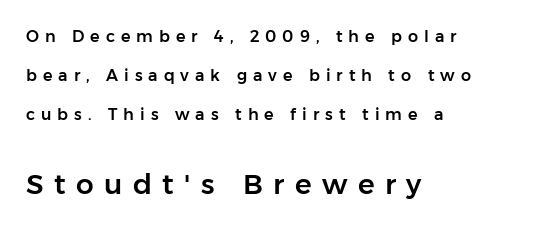
Q: Is the text italic (slanted)? A: No, it is upright.
Q: Is the typeface a serif or a sans-serif typeface? A: Sans-serif.
Q: Is the text underlined? A: No.
Q: How is the paragraph aligned? A: Left-aligned.
Q: Is the spacing between letters normal or unusually wide? A: Unusually wide.
Q: Is the spacing between lines tight, normal or loose? A: Loose.
Q: Which block of text is set in a larger size, the first (top) or the second (bottom)? A: The second (bottom) one.
Q: Width (condensed, normal, or wide)? A: Normal.
Q: Stroke contrast? A: Low.
Q: x-height? A: Medium.
Q: Monospaced? A: No.
